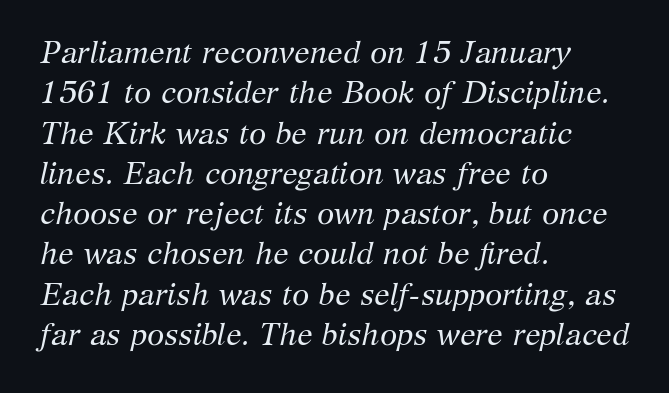
The image shows 31 px regular-weight serif type, italic (leaning right); set left-aligned, normal line spacing (1.3x), normal letter spacing, not underlined; medium stroke contrast and a medium x-height.
